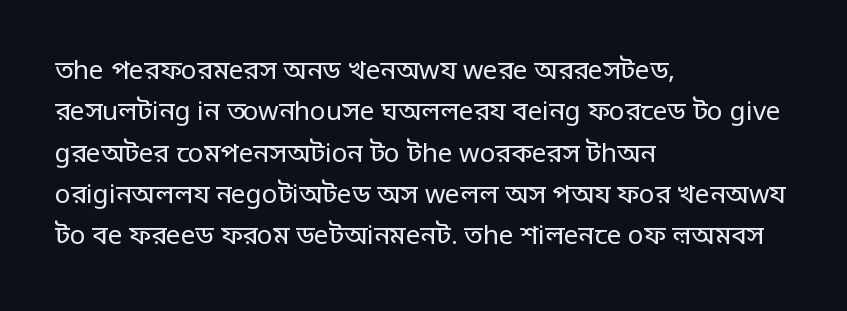
{"italic": "no", "bold": "no", "underline": "no", "align": "left", "line_spacing": "normal", "line_spacing_ratio": 1.59, "letter_spacing": "normal", "letter_spacing_em": 0.0, "glyph_px": 26}
